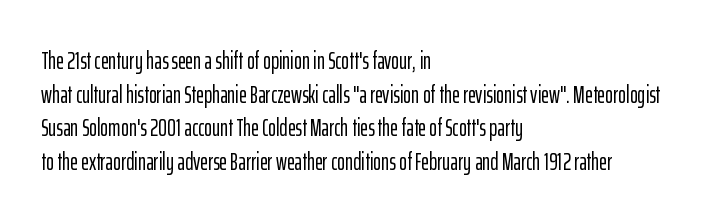
{"italic": "no", "underline": "no", "align": "left", "line_spacing": "normal", "line_spacing_ratio": 1.4, "letter_spacing": "normal", "letter_spacing_em": 0.0, "glyph_px": 24}
